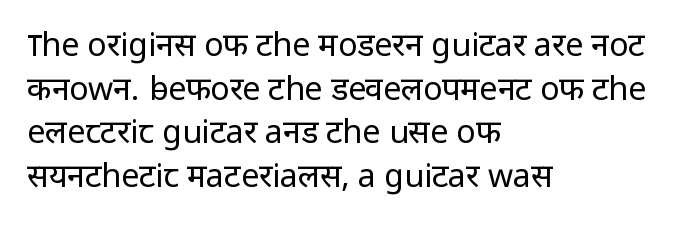
The image shows 32 px regular-weight sans-serif type, upright; set left-aligned, normal line spacing (1.36x), normal letter spacing, not underlined; low stroke contrast and a medium x-height.
